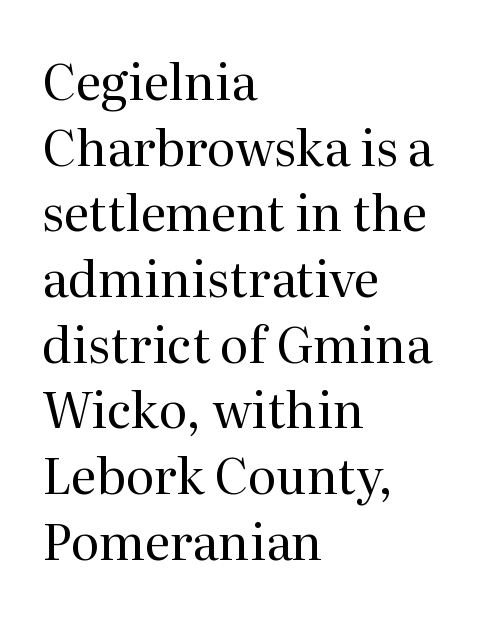
The image shows 49 px regular-weight serif type, upright; set left-aligned, normal line spacing (1.34x), normal letter spacing, not underlined; medium stroke contrast and a medium x-height.
